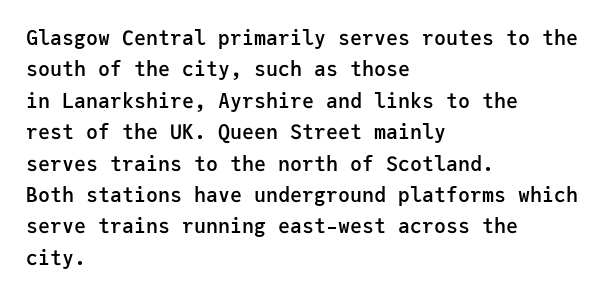
The characters look somewhat weighty, a semibold short of true bold. The passage shown is not underscored anywhere. Tall strokes in this sample are plumb rather than angled. Observe the ordinary spacing: letters are neighbours, not strangers.
